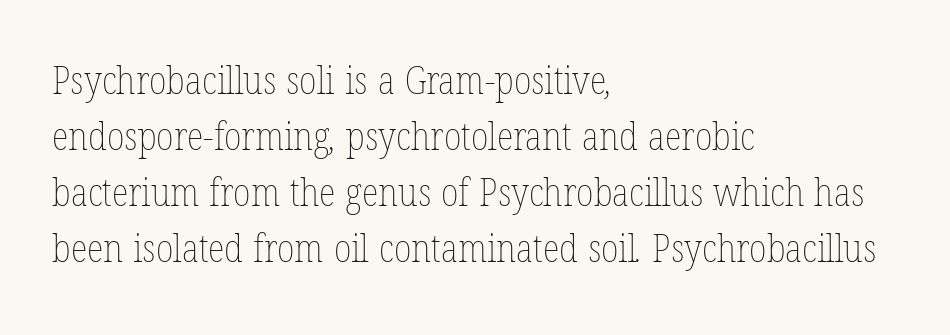
{"bold": "no", "weight": "thin", "width": "condensed", "stroke_contrast": "low", "x_height": "medium", "monospaced": "no", "underline": "no", "align": "left", "line_spacing": "normal", "line_spacing_ratio": 1.44, "letter_spacing": "normal", "letter_spacing_em": 0.0, "glyph_px": 39}
